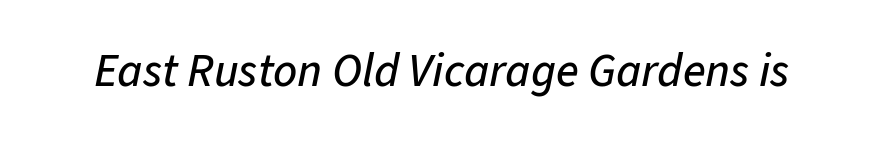
{"italic": "yes", "lean": "right", "slant_degrees": 11, "width": "normal", "stroke_contrast": "low", "x_height": "medium", "monospaced": "no", "underline": "no", "letter_spacing": "normal", "letter_spacing_em": 0.0, "glyph_px": 47}
